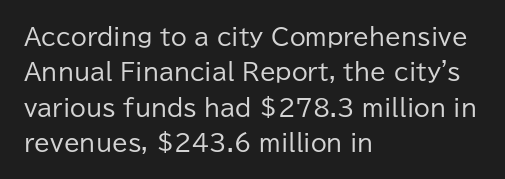
The face looks like a standard text weight, possibly lighter. Vertical strokes here are truly vertical. These lines keep a tight, regular rhythm from letter to letter. Leading matches the norm, producing a regular column. Left-aligned paragraph, ragged on the right. The space directly below the letters is spotless.
